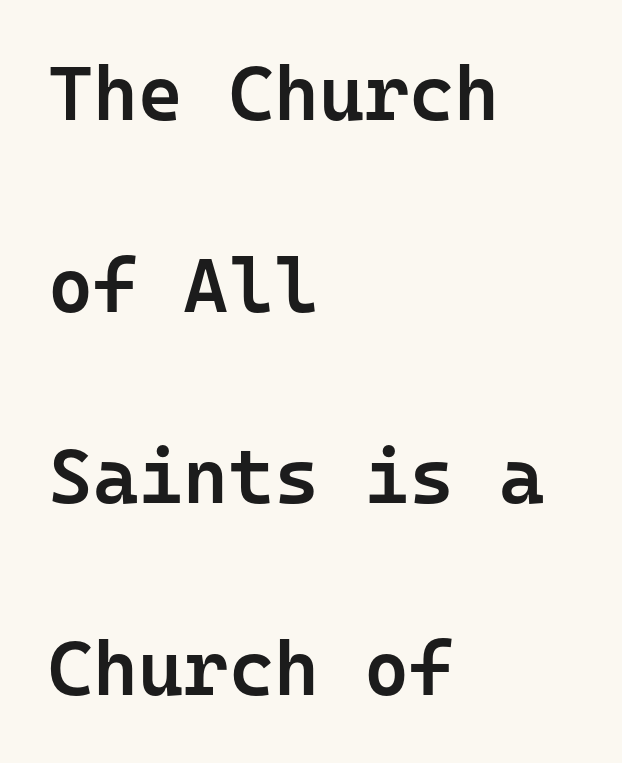
The lines are quadded left. Italic? Not at all — the glyphs are vertical. Spacing verdict: monospaced, one width for all characters. Words appear dense and cohesive because spacing is normal. The gap between lines stays unmarked.
